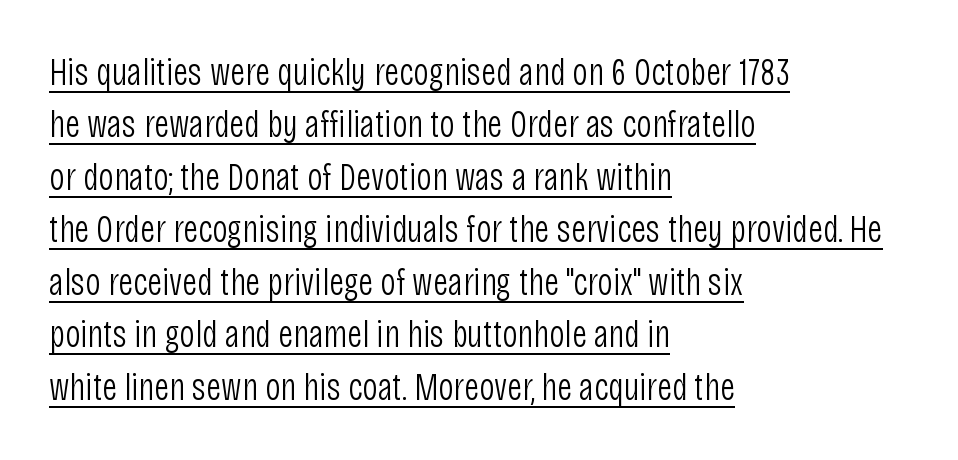
A classic flush-left, rag-right setting is used for this passage. Vertical strokes here are truly vertical. Regarding serifs, this sample does without them. Do the characters align in a grid? No, the font is proportional. The face used here is rendered with its standard letterfit. The weight would be labelled regular, book, light, or lighter still.
